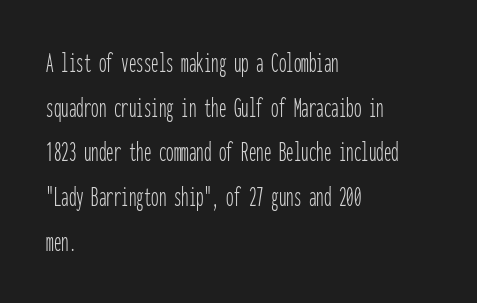
The image shows 30 px thin, condensed sans-serif type, upright, monospaced; set left-aligned, normal line spacing (1.49x), normal letter spacing, not underlined; low stroke contrast and a medium x-height.
